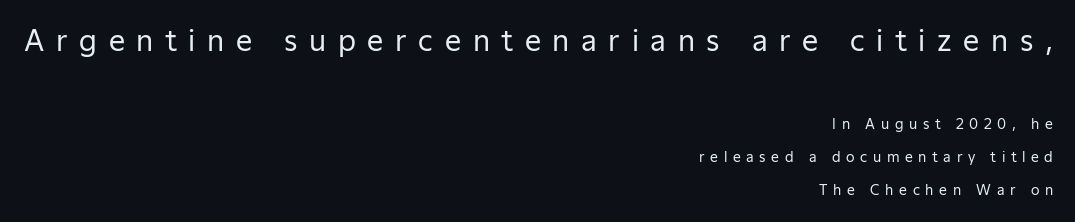
The type sits square on the baseline with zero lean. The designer gave the opening block more size than the closing block. This sample trades compactness for vertical openness between lines. Note the varied advance widths — an 'i' is clearly narrower than an 'm'.
